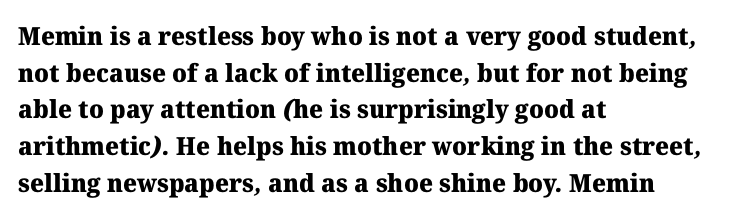
The image shows 25 px bold type; set left-aligned, normal line spacing (1.47x), normal letter spacing, not underlined.
